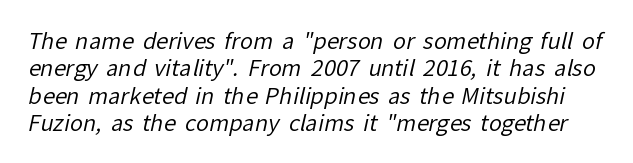
The image shows 22 px text type; set line spacing 1.24x, normal letter spacing, not underlined.
